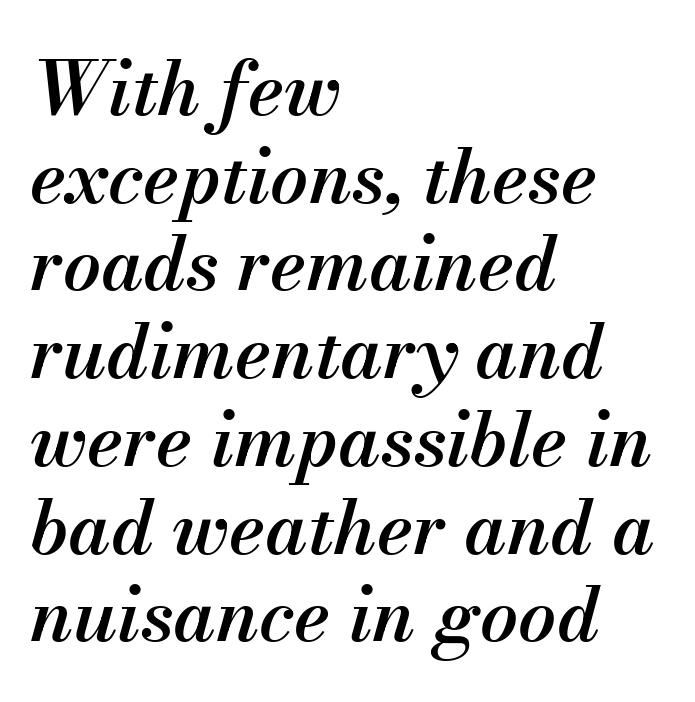
Q: Is the text bold? A: Semi-bold.
Q: Is the text italic (slanted)? A: Yes, it leans right by about 13 degrees.
Q: Is the text underlined? A: No.
Q: How is the paragraph aligned? A: Left-aligned.
Q: Is the spacing between letters normal or unusually wide? A: Normal.
Q: Width (condensed, normal, or wide)? A: Normal.
Q: Stroke contrast? A: Medium.
Q: x-height? A: Small.
Q: Monospaced? A: No.
